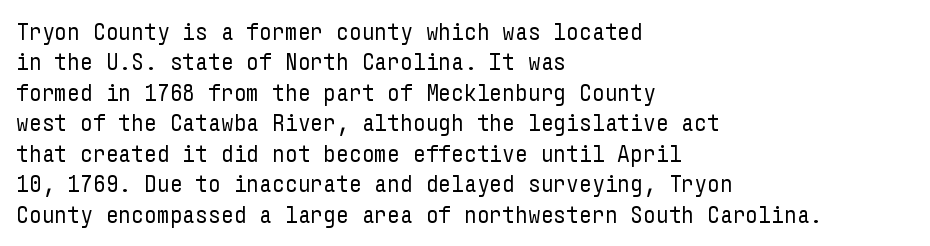
{"italic": "no", "bold": "no", "underline": "no", "align": "left", "line_spacing_ratio": 1.22, "letter_spacing": "normal", "letter_spacing_em": 0.0, "glyph_px": 25}
